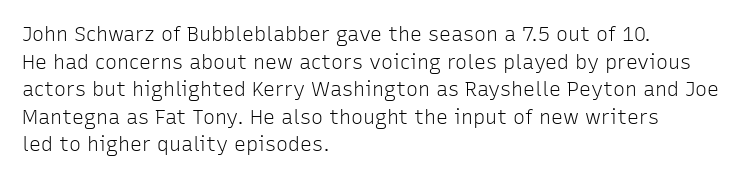
The image shows 20 px text type, upright; set left-aligned, normal line spacing (1.38x), normal letter spacing, not underlined.
